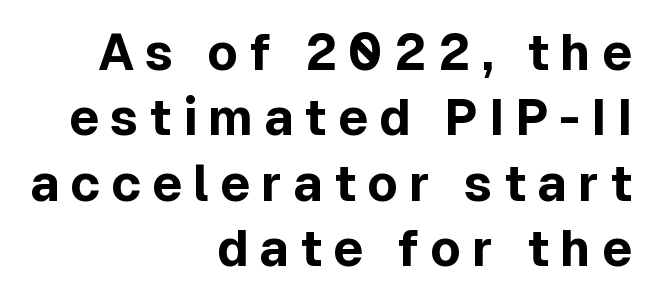
The sample has been set heavy, in full bold. Someone cranked the tracking dial way up on this one. Descenders hang freely into open space. Every row of glyphs terminates at an identical x-position on the right. Summary of vertical rhythm: regular, with standard interline spacing.
